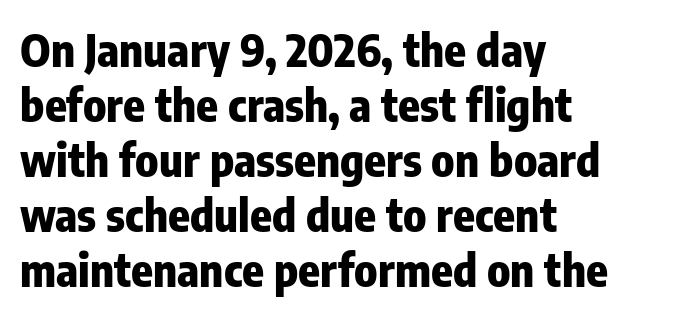
Q: Is the text bold? A: Yes.
Q: Is the text italic (slanted)? A: No, it is upright.
Q: Is the typeface a serif or a sans-serif typeface? A: Sans-serif.
Q: Is the text underlined? A: No.
Q: How is the paragraph aligned? A: Left-aligned.
Q: Is the spacing between letters normal or unusually wide? A: Normal.
Q: Width (condensed, normal, or wide)? A: Condensed.
Q: Stroke contrast? A: Low.
Q: x-height? A: Medium.
Q: Monospaced? A: No.
